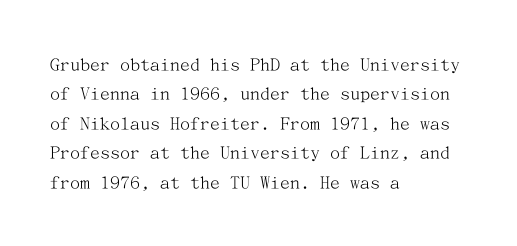
{"italic": "no", "bold": "no", "underline": "no", "align": "left", "line_spacing": "normal", "line_spacing_ratio": 1.47, "letter_spacing": "normal", "letter_spacing_em": 0.0, "glyph_px": 20}
